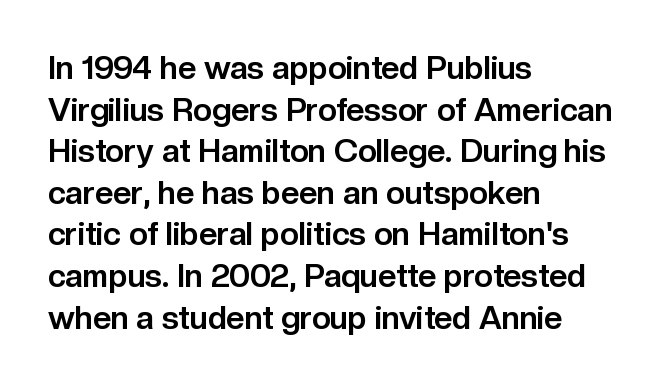
{"serif": "no", "italic": "no", "bold": "yes", "weight": "bold", "width": "normal", "stroke_contrast": "low", "x_height": "medium", "monospaced": "no", "underline": "no", "align": "left", "line_spacing": "normal", "line_spacing_ratio": 1.3, "letter_spacing": "normal", "letter_spacing_em": 0.0, "glyph_px": 32}
